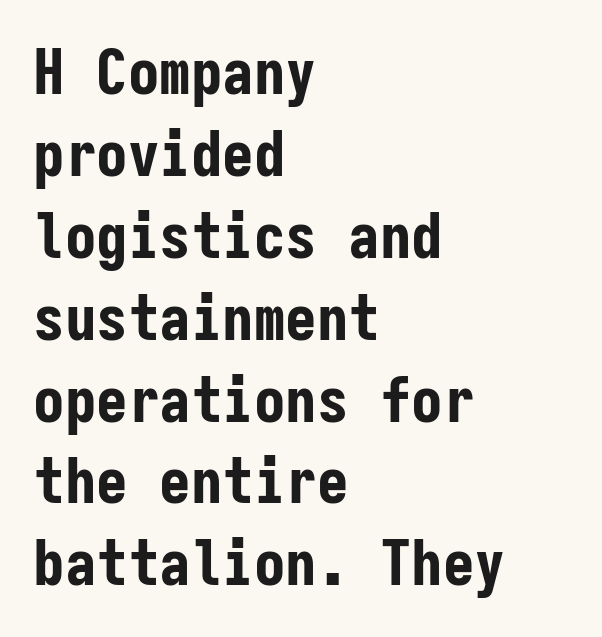
Q: Is the text bold? A: Yes.
Q: Is the text italic (slanted)? A: No, it is upright.
Q: Is the typeface a serif or a sans-serif typeface? A: Sans-serif.
Q: Is the text underlined? A: No.
Q: How is the paragraph aligned? A: Left-aligned.
Q: Is the spacing between letters normal or unusually wide? A: Normal.
Q: Is the spacing between lines tight, normal or loose? A: Normal.
Q: Width (condensed, normal, or wide)? A: Condensed.
Q: Stroke contrast? A: Low.
Q: x-height? A: Medium.
Q: Monospaced? A: Yes.
